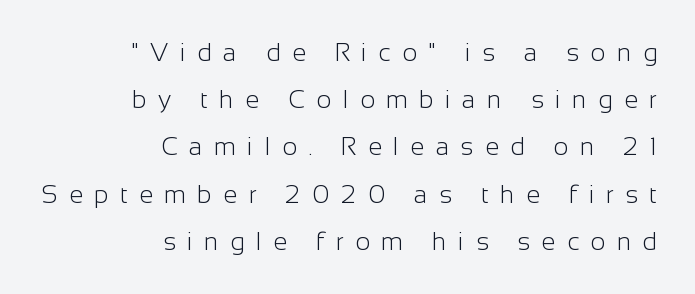
The image shows 25 px text type, upright; set right-aligned, line spacing 1.89x, unusually wide letter spacing (+0.46 em), not underlined.
